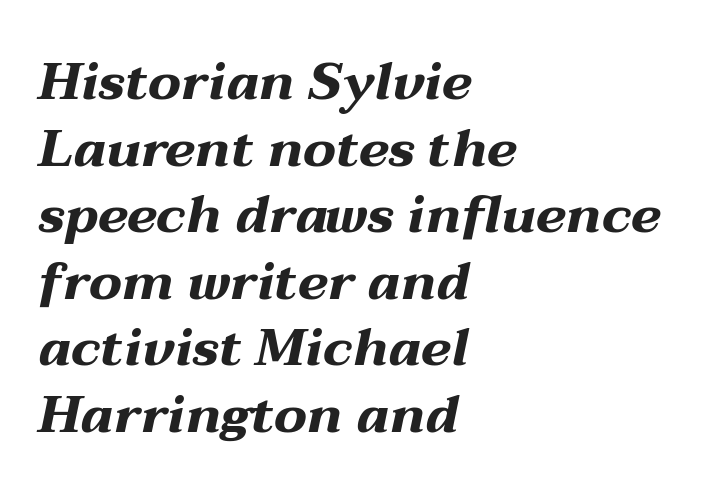
Is the block centered? No — it sits flush against the left margin. A dark, heavy texture on the line: the type is bold. Slanted lettering throughout. Summary of vertical rhythm: regular, with standard interline spacing.
